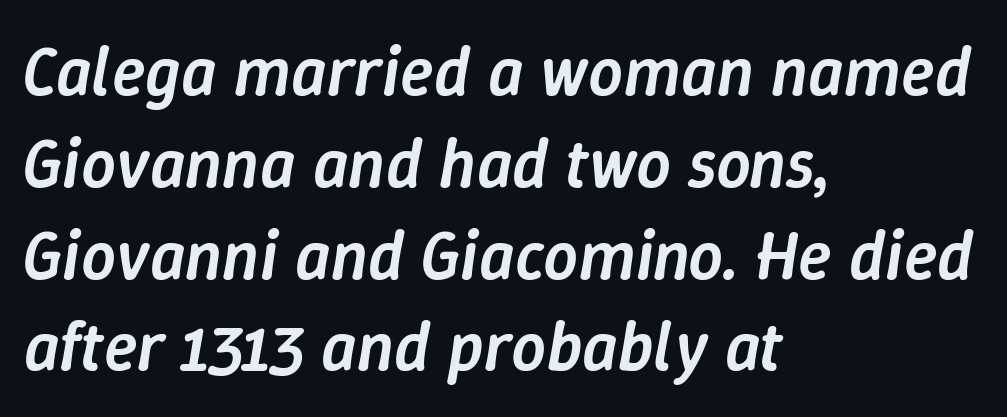
Varying glyph widths throughout — classic text-font behaviour. A clean baseline with only descenders dipping below it. The rendering applies a slant to the glyphs. The line-height multiplier appears to be the usual default. Caption: multi-line text, flush left, ragged right. A semibold gives these letters moderate extra thickness, short of bold.
